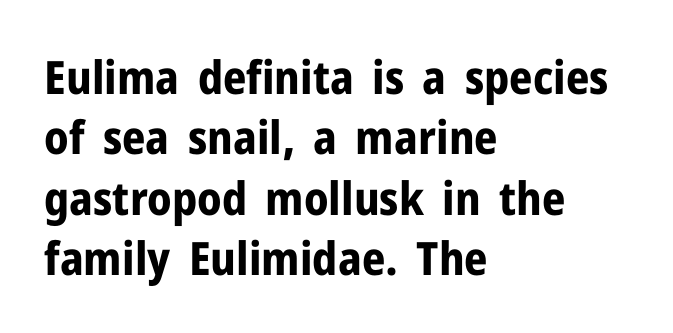
Q: Is the text bold? A: Yes.
Q: Is the text italic (slanted)? A: No, it is upright.
Q: Is the typeface a serif or a sans-serif typeface? A: Sans-serif.
Q: Is the text underlined? A: No.
Q: How is the paragraph aligned? A: Left-aligned.
Q: Is the spacing between letters normal or unusually wide? A: Normal.
Q: Is the spacing between lines tight, normal or loose? A: Normal.
Q: Width (condensed, normal, or wide)? A: Normal.
Q: Stroke contrast? A: Low.
Q: x-height? A: Medium.
Q: Monospaced? A: No.
